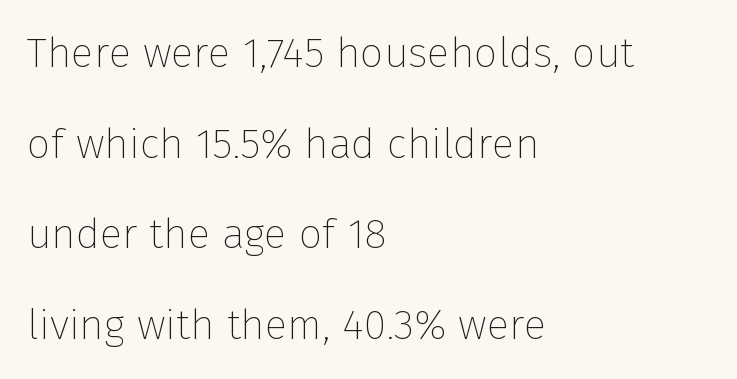
{"serif": "no", "italic": "no", "bold": "no", "weight": "thin", "width": "normal", "stroke_contrast": "low", "x_height": "medium", "monospaced": "no", "underline": "no", "align": "left", "line_spacing": "loose", "line_spacing_ratio": 2.16, "letter_spacing": "normal", "letter_spacing_em": 0.0, "glyph_px": 42}
